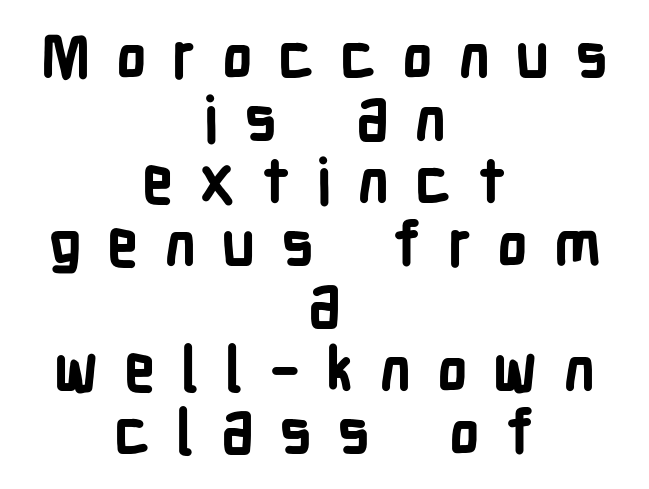
{"serif": "no", "italic": "no", "bold": "yes", "weight": "bold", "width": "condensed", "stroke_contrast": "low", "x_height": "medium", "monospaced": "no", "underline": "no", "align": "center", "line_spacing": "tight", "line_spacing_ratio": 1.01, "letter_spacing": "wide", "letter_spacing_em": 0.41, "glyph_px": 62}
